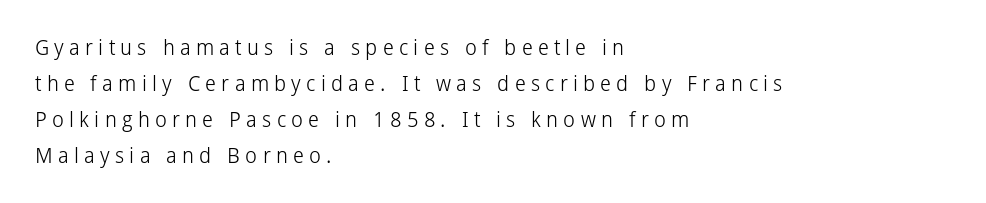
Tracking here is generous; glyphs stand well apart from one another. Typeset ragged right — the left edge is the straight one. Stroke thickness stays within the range of a standard reading face or lighter. Nope, not italic — everything's standing straight. The strip under each line holds only bare page.
